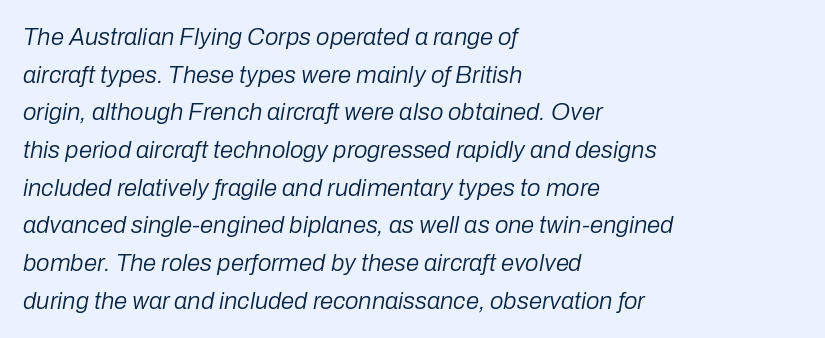
Q: Is the text bold? A: No.
Q: Is the text italic (slanted)? A: Yes, it leans right by about 10 degrees.
Q: Is the text underlined? A: No.
Q: How is the paragraph aligned? A: Left-aligned.
Q: Is the spacing between letters normal or unusually wide? A: Normal.
Q: Is the spacing between lines tight, normal or loose? A: Normal.
